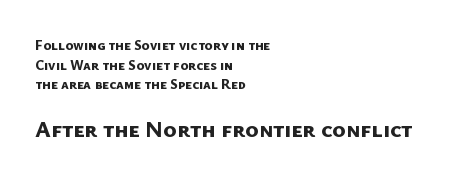
Vertical spacing — default. Nobody drew a line under any word here. The letters in the lower block stand taller than those in the block above. Students, note that the glyphs here touch the page at normal intervals. In CSS terms this would be text-align: left.
